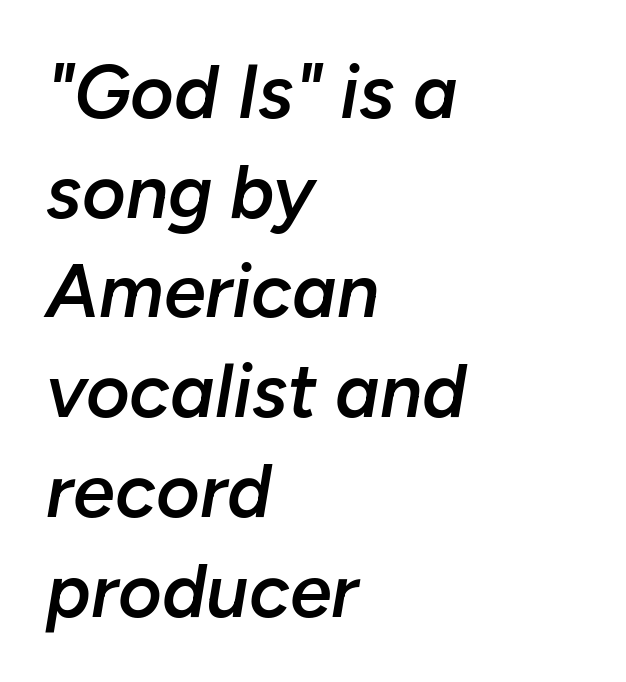
{"italic": "yes", "lean": "right", "slant_degrees": 10, "bold": "semi", "weight": "semibold", "width": "normal", "stroke_contrast": "low", "x_height": "medium", "monospaced": "no", "underline": "no", "align": "left", "line_spacing": "normal", "line_spacing_ratio": 1.33, "letter_spacing": "normal", "letter_spacing_em": 0.0, "glyph_px": 75}
